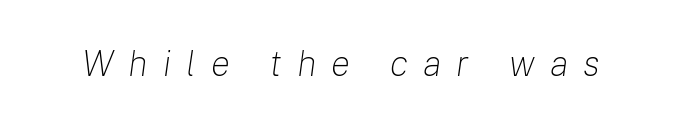
The image shows 36 px light type, italic (leaning right); set unusually wide letter spacing (+0.42 em), not underlined; low stroke contrast and a medium x-height.
